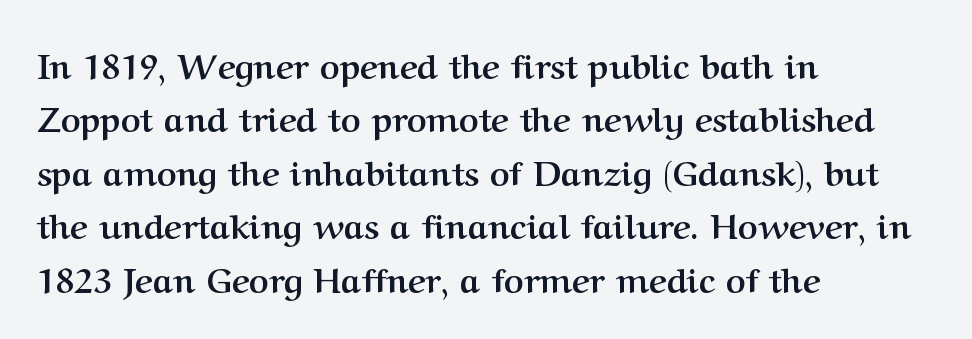
{"serif": "yes", "italic": "no", "bold": "yes", "weight": "semibold", "width": "normal", "stroke_contrast": "medium", "x_height": "medium", "monospaced": "no", "underline": "no", "align": "left", "line_spacing": "normal", "line_spacing_ratio": 1.57, "letter_spacing": "normal", "letter_spacing_em": 0.0, "glyph_px": 34}
